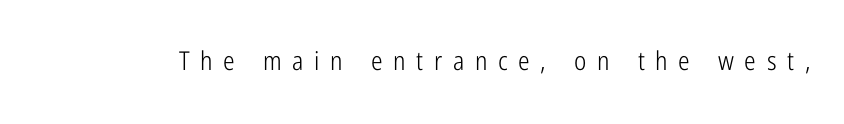
The rendering inserts visible extra space after every character. The characters are drawn with everyday or finer stroke widths. The type sits square on the baseline with zero lean. Anything drawn beneath the words? Only blank space.
